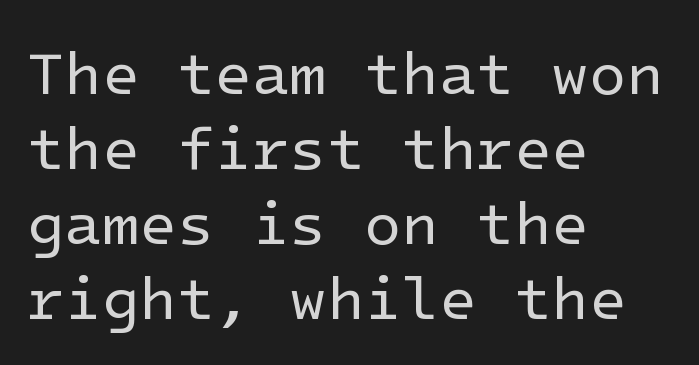
The image shows 61 px regular-weight sans-serif type, upright; set left-aligned, line spacing 1.23x, normal letter spacing, not underlined; low stroke contrast and a medium x-height.
